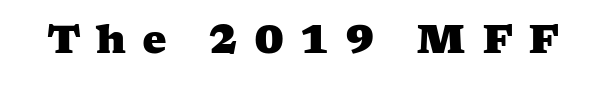
The image shows 39 px heavy, wide serif type; set unusually wide letter spacing (+0.4 em), not underlined; medium stroke contrast and a medium x-height.
